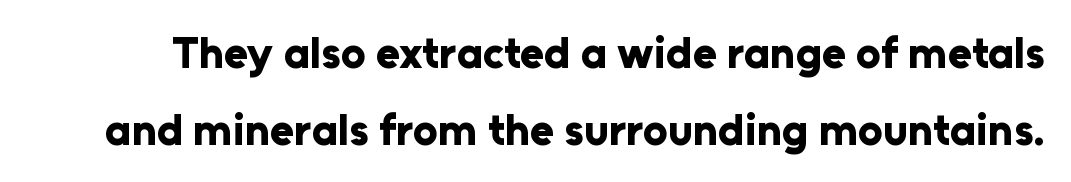
Q: Is the text bold? A: Yes.
Q: Is the text italic (slanted)? A: No, it is upright.
Q: Is the typeface a serif or a sans-serif typeface? A: Sans-serif.
Q: Is the text underlined? A: No.
Q: Is the spacing between letters normal or unusually wide? A: Normal.
Q: Width (condensed, normal, or wide)? A: Normal.
Q: Stroke contrast? A: Low.
Q: x-height? A: Medium.
Q: Monospaced? A: No.
